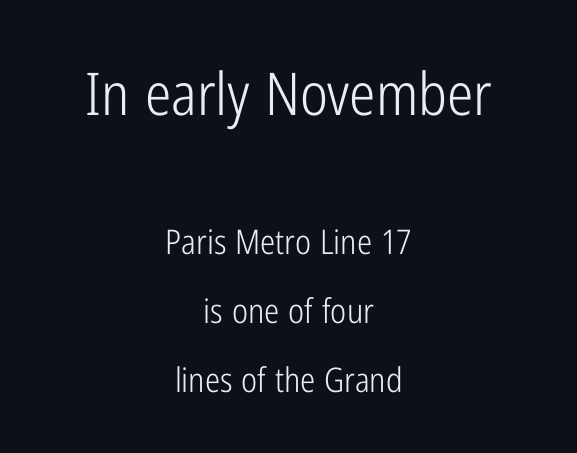
The image shows 59 px light, condensed sans-serif type, upright; set centered, loose line spacing (2.02x), normal letter spacing, not underlined; the first (top) block is 1.74x larger; low stroke contrast and a medium x-height.
